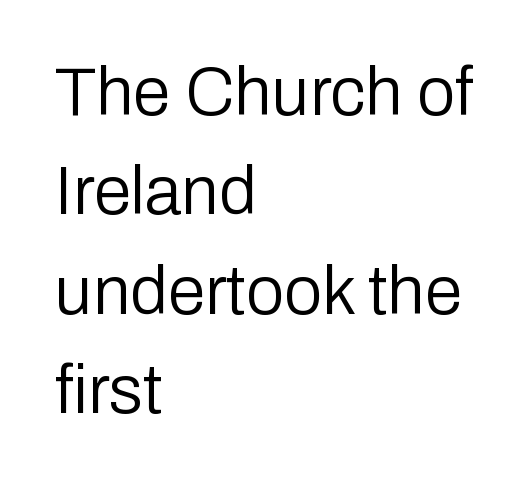
{"serif": "no", "italic": "no", "bold": "no", "weight": "regular", "width": "normal", "stroke_contrast": "low", "x_height": "medium", "monospaced": "no", "underline": "no", "align": "left", "line_spacing": "normal", "line_spacing_ratio": 1.46, "letter_spacing": "normal", "letter_spacing_em": 0.0, "glyph_px": 68}
